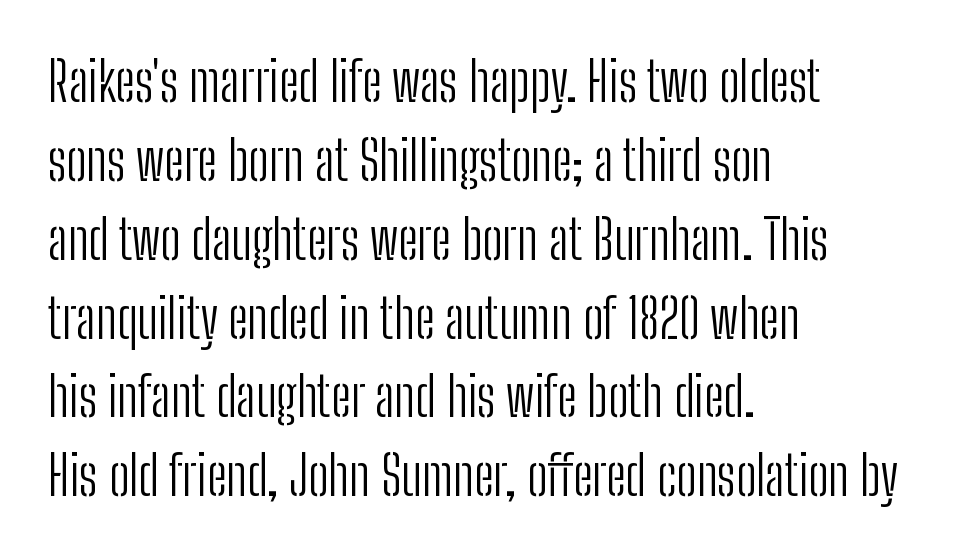
{"serif": "no", "italic": "no", "bold": "no", "weight": "light", "width": "condensed", "stroke_contrast": "low", "x_height": "medium", "monospaced": "no", "underline": "no", "align": "left", "line_spacing": "normal", "line_spacing_ratio": 1.46, "letter_spacing": "normal", "letter_spacing_em": 0.0, "glyph_px": 54}
